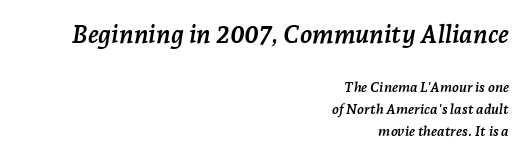
Short note: letters normally spaced. Layout note: lines flush right. Emphasis by weight is at full strength: bold. You get the large type first, then a drop to smaller type. Only glyphs here, with clear space below each row.
